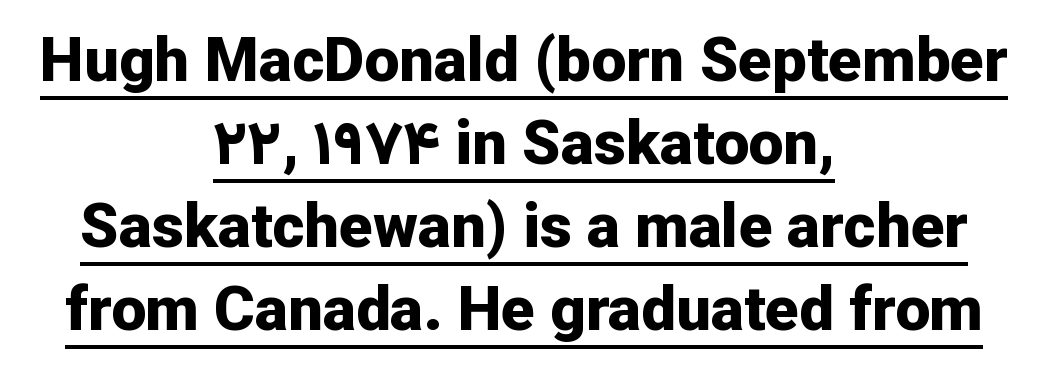
The image shows 62 px bold sans-serif type, upright; set centered, normal line spacing (1.34x), normal letter spacing, underlined; low stroke contrast and a medium x-height.
